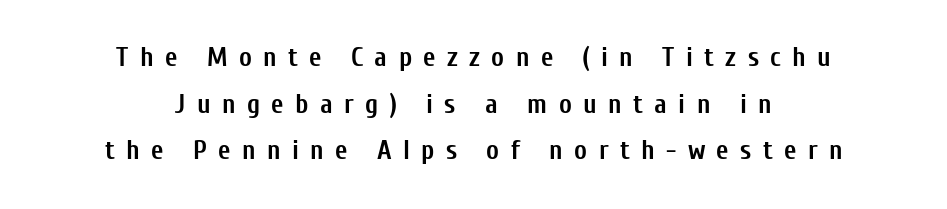
{"italic": "no", "bold": "yes", "underline": "no", "align": "center", "line_spacing_ratio": 1.73, "letter_spacing": "wide", "letter_spacing_em": 0.42, "glyph_px": 27}
